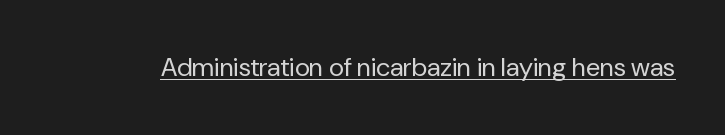
Q: Is the text bold? A: No.
Q: Is the text italic (slanted)? A: No, it is upright.
Q: Is the text underlined? A: Yes.
Q: Is the spacing between letters normal or unusually wide? A: Normal.
